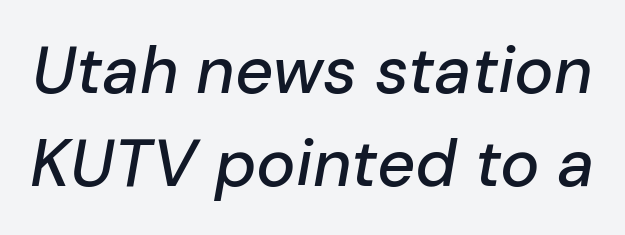
Q: Is the text italic (slanted)? A: Yes, it leans right by about 10 degrees.
Q: Is the text underlined? A: No.
Q: Is the spacing between letters normal or unusually wide? A: Normal.
Q: Is the spacing between lines tight, normal or loose? A: Normal.
Q: Width (condensed, normal, or wide)? A: Normal.
Q: Stroke contrast? A: Low.
Q: x-height? A: Medium.
Q: Monospaced? A: No.
